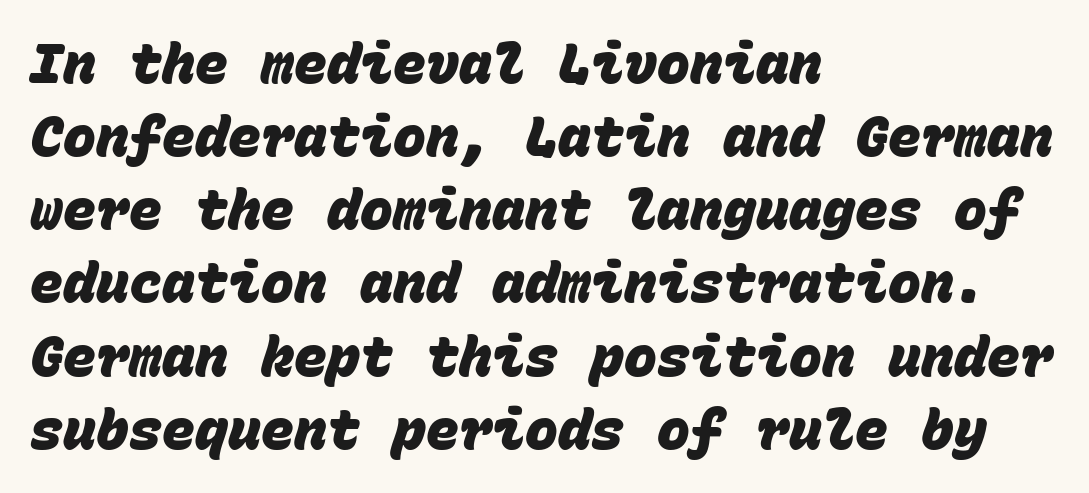
Q: Is the text bold? A: Yes.
Q: Is the typeface a serif or a sans-serif typeface? A: Sans-serif.
Q: Is the text underlined? A: No.
Q: How is the paragraph aligned? A: Left-aligned.
Q: Is the spacing between letters normal or unusually wide? A: Normal.
Q: Is the spacing between lines tight, normal or loose? A: Normal.
Q: Width (condensed, normal, or wide)? A: Normal.
Q: Stroke contrast? A: Low.
Q: x-height? A: Large.
Q: Monospaced? A: Yes.
